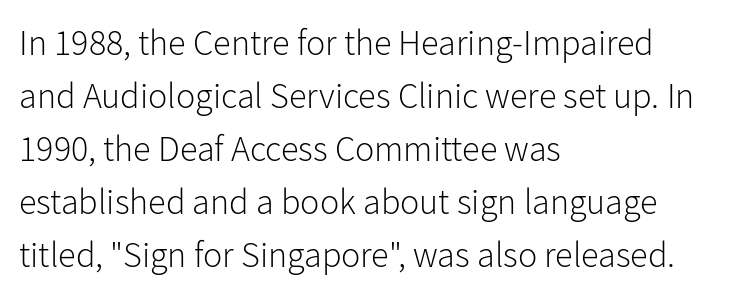
Nothing unusual about the tracking: characters are spaced as the font intends. This sample uses an upright cut, with every glyph sitting square on the baseline. The weight tops out at a normal text grade. Quick note: interline space is typical. These lines are rendered in a variable-pitch font.
